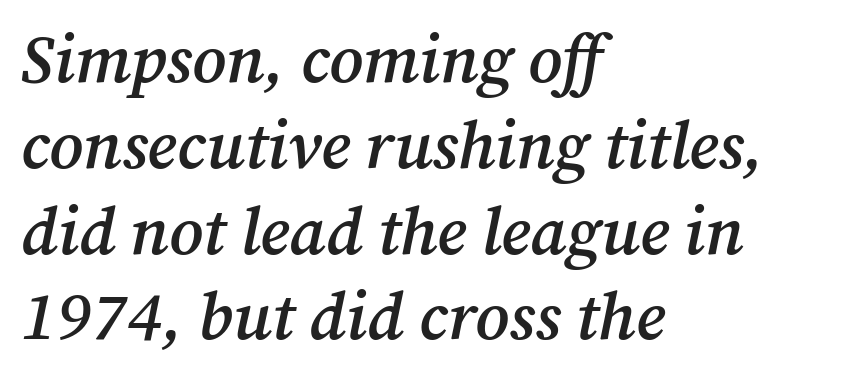
Q: Is the text bold? A: Semi-bold.
Q: Is the text italic (slanted)? A: Yes, it leans right by about 12 degrees.
Q: Is the typeface a serif or a sans-serif typeface? A: Serif.
Q: Is the text underlined? A: No.
Q: How is the paragraph aligned? A: Left-aligned.
Q: Is the spacing between letters normal or unusually wide? A: Normal.
Q: Is the spacing between lines tight, normal or loose? A: Normal.
Q: Width (condensed, normal, or wide)? A: Normal.
Q: Stroke contrast? A: Medium.
Q: x-height? A: Medium.
Q: Monospaced? A: No.
